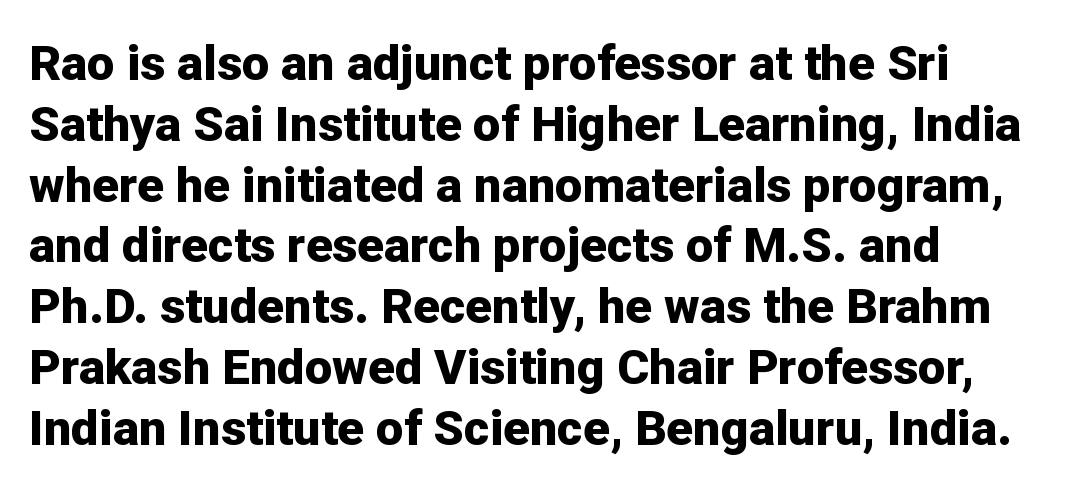
Q: Is the text bold? A: Yes.
Q: Is the text italic (slanted)? A: No, it is upright.
Q: Is the typeface a serif or a sans-serif typeface? A: Sans-serif.
Q: Is the text underlined? A: No.
Q: How is the paragraph aligned? A: Left-aligned.
Q: Is the spacing between letters normal or unusually wide? A: Normal.
Q: Width (condensed, normal, or wide)? A: Normal.
Q: Stroke contrast? A: Low.
Q: x-height? A: Medium.
Q: Monospaced? A: No.
